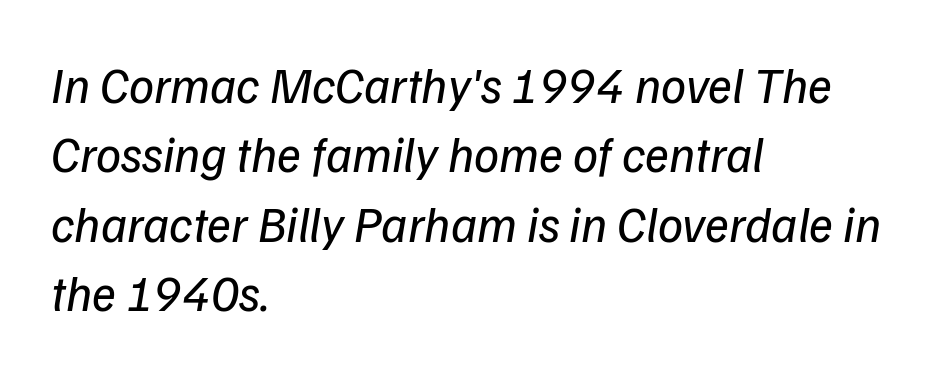
The image shows 50 px regular-weight sans-serif type; set left-aligned, normal line spacing (1.39x), normal letter spacing, not underlined; low stroke contrast and a medium x-height.
